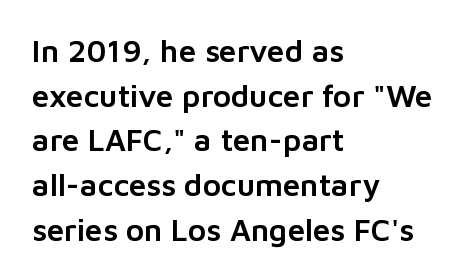
The image shows 31 px sans-serif type, upright; set left-aligned, normal line spacing (1.44x), normal letter spacing, not underlined; low stroke contrast and a medium x-height.
